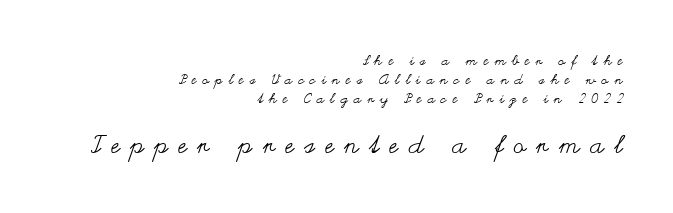
Q: Is the text bold? A: No.
Q: Is the text italic (slanted)? A: Yes.
Q: Is the text underlined? A: No.
Q: How is the paragraph aligned? A: Right-aligned.
Q: Is the spacing between letters normal or unusually wide? A: Unusually wide.
Q: Is the spacing between lines tight, normal or loose? A: Normal.
Q: Which block of text is set in a larger size, the first (top) or the second (bottom)? A: The second (bottom) one.
